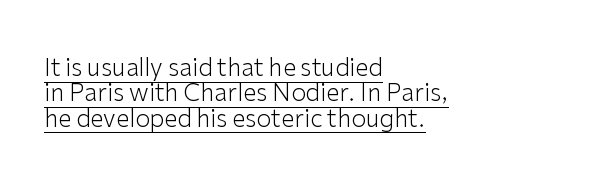
The image shows 24 px text type, upright; set left-aligned, tight line spacing (1.06x), normal letter spacing, underlined.
